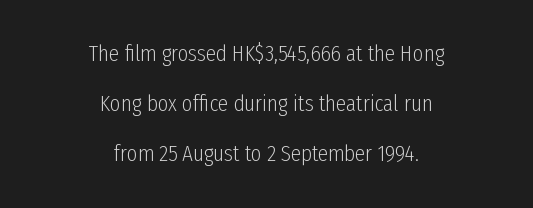
Centered paragraph, ragged on both sides. No chunkiness to these letters — they're not bold. A clean baseline with only descenders dipping below it. Between one letter and the next there's only the usual sliver of space. The lettering holds an erect, upright posture throughout. Each new line begins a long way beneath the previous one.
